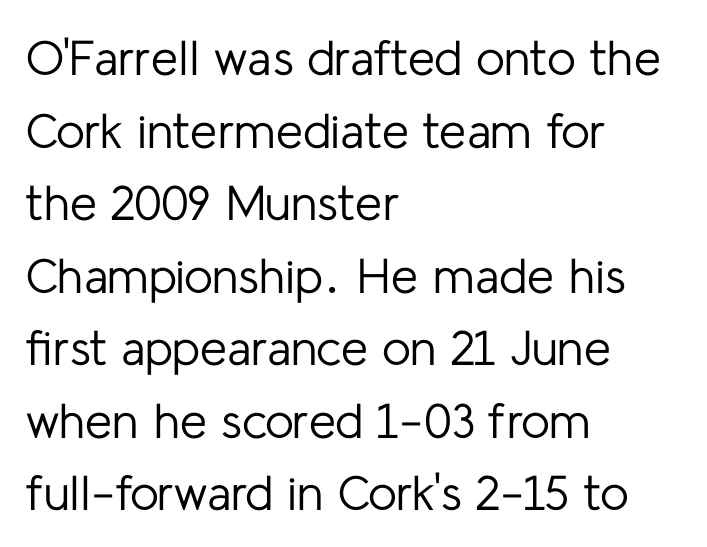
Letters have the restrained weight of plain body copy at most. No feet cap the strokes, marking this as sans-serif type. The glyphs are unaccompanied by any horizontal stroke below them. Spacing between characters is what you'd get straight out of the box. Is there much room between lines? A standard amount, neither cramped nor airy.
